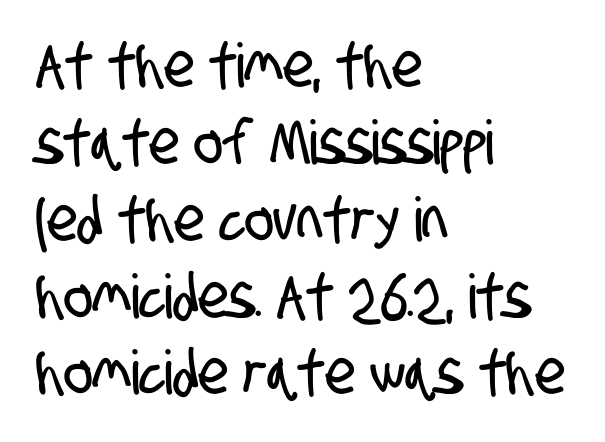
{"serif": "no", "width": "condensed", "stroke_contrast": "low", "x_height": "large", "monospaced": "no", "underline": "no", "align": "left", "line_spacing": "normal", "line_spacing_ratio": 1.26, "letter_spacing": "normal", "letter_spacing_em": 0.0, "glyph_px": 61}
